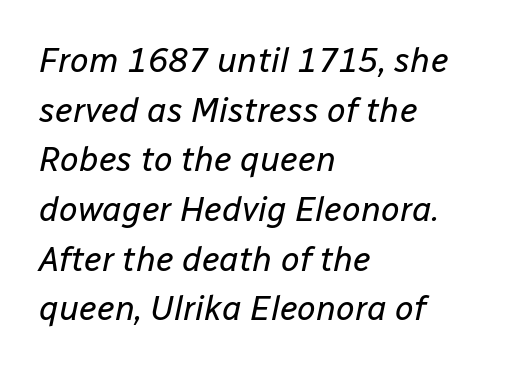
Slant detected: the letters are inclined. Whoever set this chose a conventional vertical rhythm. Type without underlining. Counters stay open thanks to moderate or lighter strokes.
